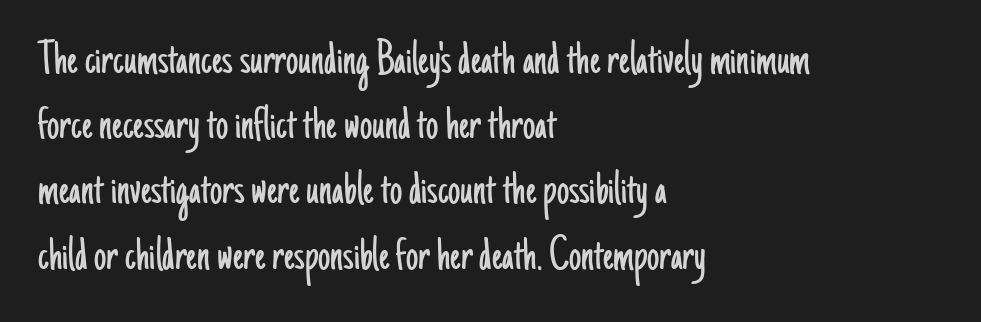
The image shows 49 px light, condensed sans-serif type, upright; set left-aligned, normal line spacing (1.33x), normal letter spacing, not underlined; low stroke contrast and a small x-height.
